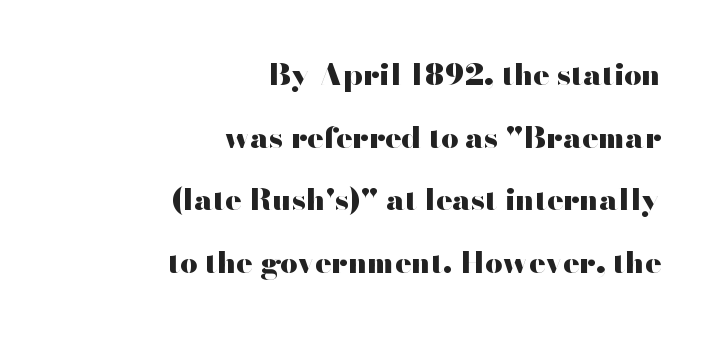
Type style note: lacks serifs. Words float on clear page, feet unadorned. On the weight axis this lands at bold, roughly 700. Style check: upright.
